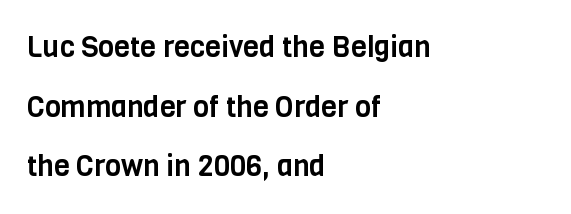
Q: Is the text italic (slanted)? A: No, it is upright.
Q: Is the typeface a serif or a sans-serif typeface? A: Sans-serif.
Q: Is the text underlined? A: No.
Q: How is the paragraph aligned? A: Left-aligned.
Q: Is the spacing between letters normal or unusually wide? A: Normal.
Q: Is the spacing between lines tight, normal or loose? A: Loose.
Q: Width (condensed, normal, or wide)? A: Condensed.
Q: Stroke contrast? A: Low.
Q: x-height? A: Large.
Q: Monospaced? A: No.
